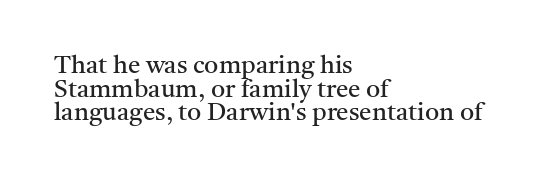
The image shows 25 px text type, upright; set left-aligned, tight line spacing (0.95x), normal letter spacing, not underlined.
